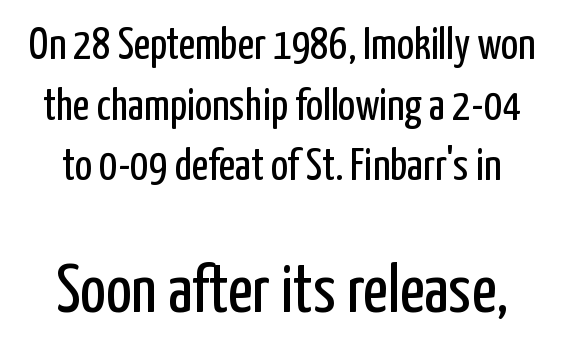
The space beneath each line is pristine and unruled. The letterforms sit at book weight or below. This sample has the flowing, uneven cadence of proportional lettering. Size contrast runs from small at the top to large at the bottom.
